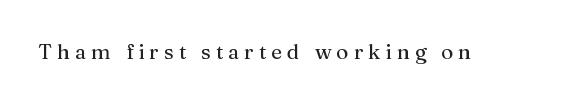
Weight class: somewhere from thin through regular. Posture: straight, roman, zero tilt. Beneath every word, the page is bare. Glyph-to-glyph distance is far greater than everyday printed text.
